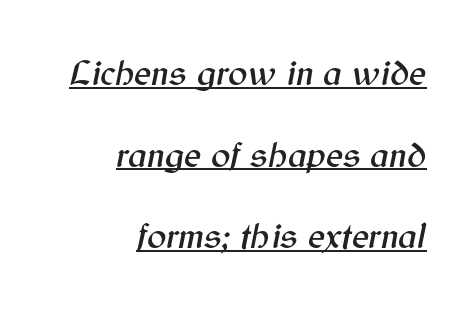
Q: Is the text italic (slanted)? A: Yes, it leans right by about 12 degrees.
Q: Is the text underlined? A: Yes.
Q: How is the paragraph aligned? A: Right-aligned.
Q: Is the spacing between letters normal or unusually wide? A: Normal.
Q: Is the spacing between lines tight, normal or loose? A: Loose.
Q: Width (condensed, normal, or wide)? A: Normal.
Q: Stroke contrast? A: Medium.
Q: x-height? A: Medium.
Q: Monospaced? A: No.
